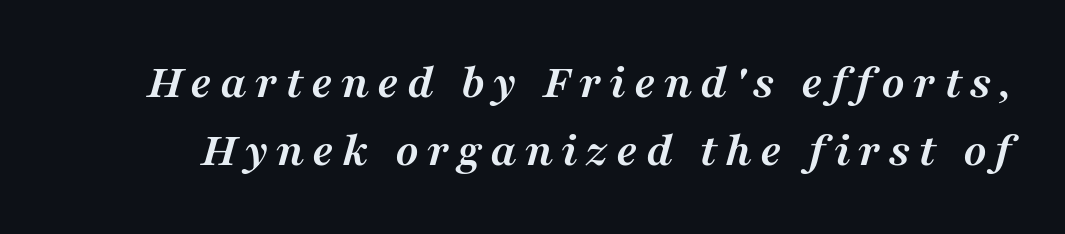
{"serif": "yes", "italic": "yes", "lean": "right", "slant_degrees": 16, "bold": "yes", "weight": "semibold", "width": "normal", "stroke_contrast": "medium", "x_height": "medium", "monospaced": "no", "underline": "no", "line_spacing": "normal", "line_spacing_ratio": 1.38, "glyph_px": 49}
